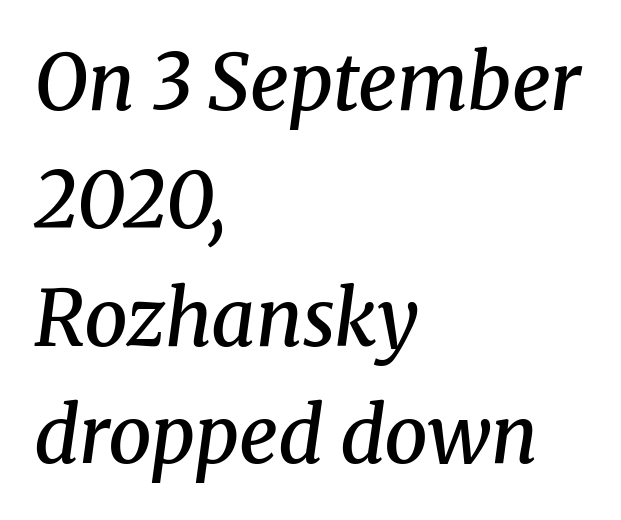
Q: Is the text bold? A: Semi-bold.
Q: Is the text italic (slanted)? A: Yes, it leans right by about 8 degrees.
Q: Is the typeface a serif or a sans-serif typeface? A: Serif.
Q: Is the text underlined? A: No.
Q: How is the paragraph aligned? A: Left-aligned.
Q: Is the spacing between letters normal or unusually wide? A: Normal.
Q: Is the spacing between lines tight, normal or loose? A: Normal.
Q: Width (condensed, normal, or wide)? A: Normal.
Q: Stroke contrast? A: Medium.
Q: x-height? A: Medium.
Q: Monospaced? A: No.
